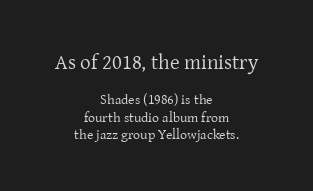
The image shows 21 px text type, upright; set centered, normal line spacing (1.25x), normal letter spacing, not underlined; the first (top) block is 1.5x larger.
